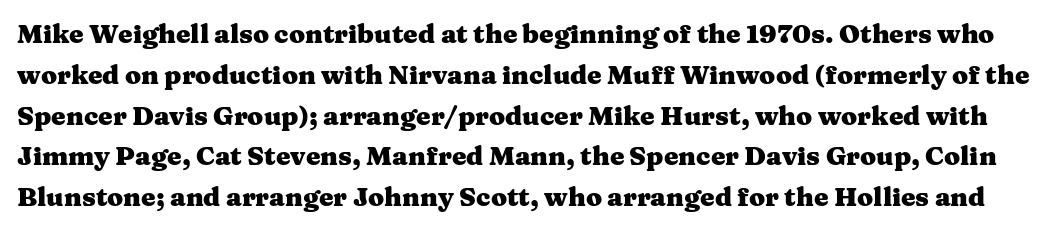
Q: Is the text bold? A: Yes.
Q: Is the text italic (slanted)? A: No, it is upright.
Q: Is the text underlined? A: No.
Q: Is the spacing between letters normal or unusually wide? A: Normal.
Q: Is the spacing between lines tight, normal or loose? A: Normal.
